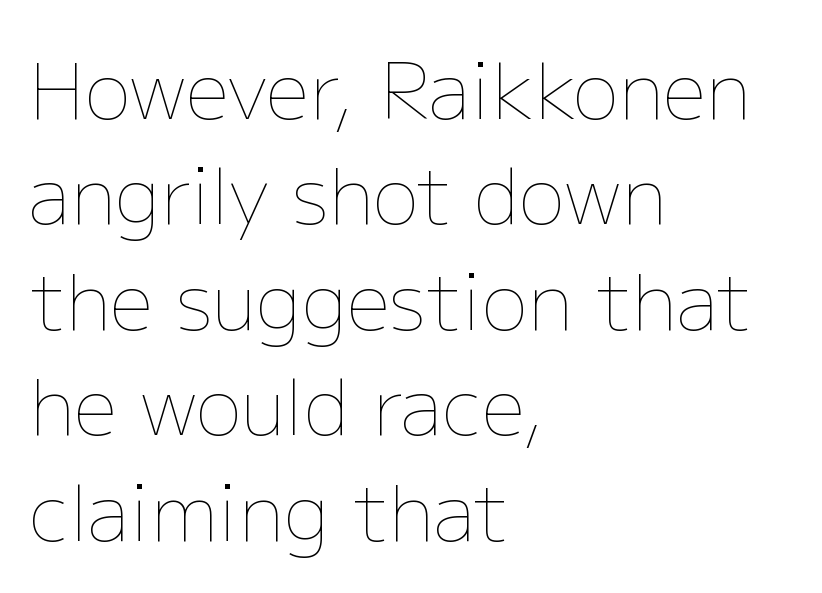
The image shows 77 px thin type, upright; set left-aligned, normal line spacing (1.37x), normal letter spacing, not underlined; low stroke contrast and a medium x-height.
